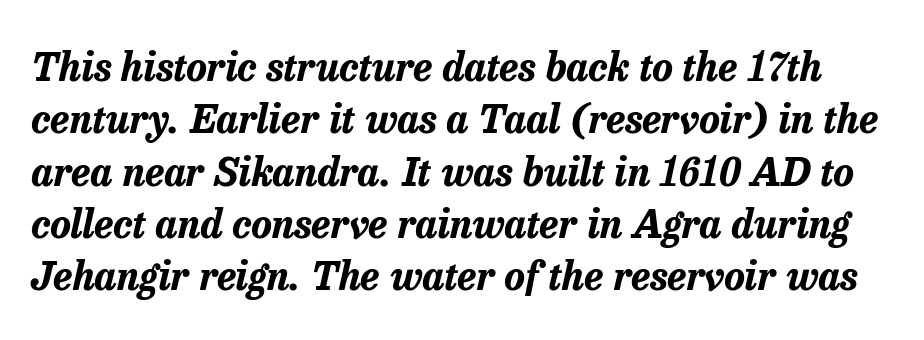
Note the varied advance widths — an 'i' is clearly narrower than an 'm'. Caption: standard tracking, unaltered. Normally led — the rows are evenly, conventionally spaced. The gap between lines stays unmarked. Is the type bold? Yes — the strokes are clearly thick and heavy.
